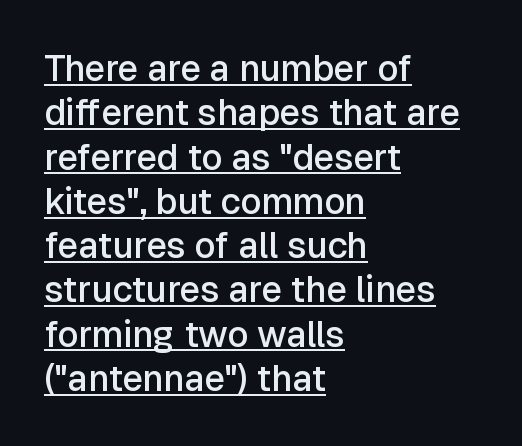
{"serif": "no", "italic": "no", "bold": "semi", "weight": "semibold", "width": "normal", "stroke_contrast": "low", "x_height": "medium", "monospaced": "no", "underline": "yes", "align": "left", "line_spacing_ratio": 1.23, "letter_spacing": "normal", "letter_spacing_em": 0.0, "glyph_px": 36}
